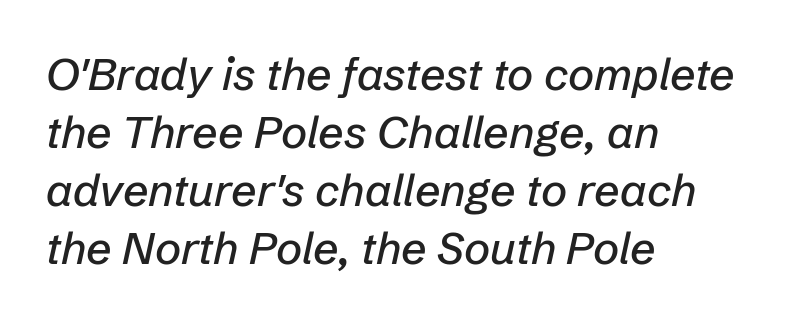
The image shows 45 px text type, italic (leaning right); set left-aligned, normal line spacing (1.29x), normal letter spacing, not underlined; low stroke contrast and a medium x-height.
